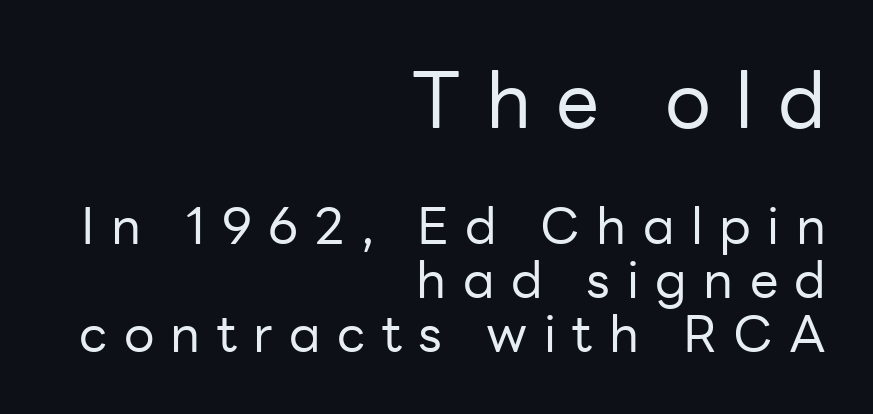
Words appear elongated and porous because spacing is wide. These lines are rendered in a variable-pitch font. The characters display no serif detailing; their extremities are plain. Notice how the stems are strictly vertical — no italics here. Stems and bowls with no extra thickness — not bold.
